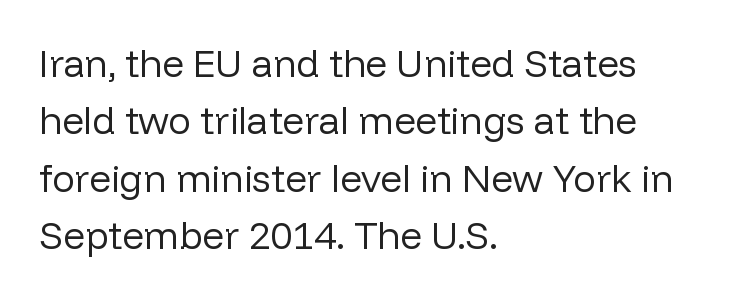
The image shows 38 px regular-weight sans-serif type, upright; set left-aligned, normal line spacing (1.51x), normal letter spacing, not underlined; low stroke contrast and a medium x-height.
